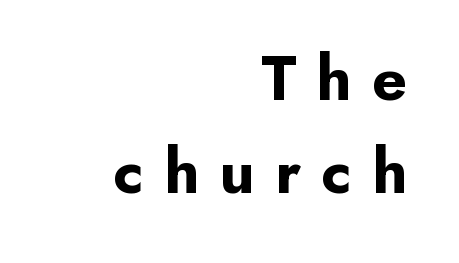
{"serif": "no", "italic": "no", "bold": "yes", "weight": "bold", "width": "normal", "stroke_contrast": "low", "x_height": "small", "monospaced": "no", "underline": "no", "align": "right", "line_spacing": "normal", "line_spacing_ratio": 1.46, "letter_spacing": "wide", "letter_spacing_em": 0.31, "glyph_px": 64}
